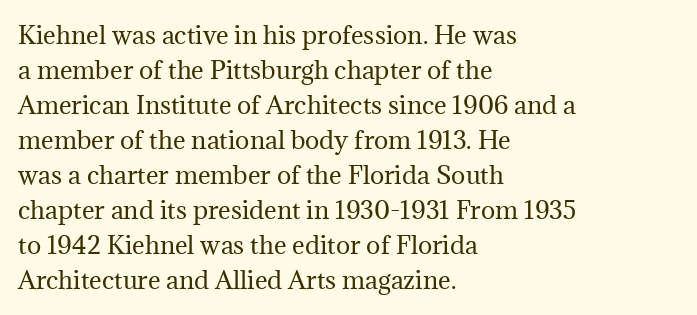
The image shows 24 px text type, upright; set left-aligned, normal line spacing (1.46x), normal letter spacing, not underlined.
